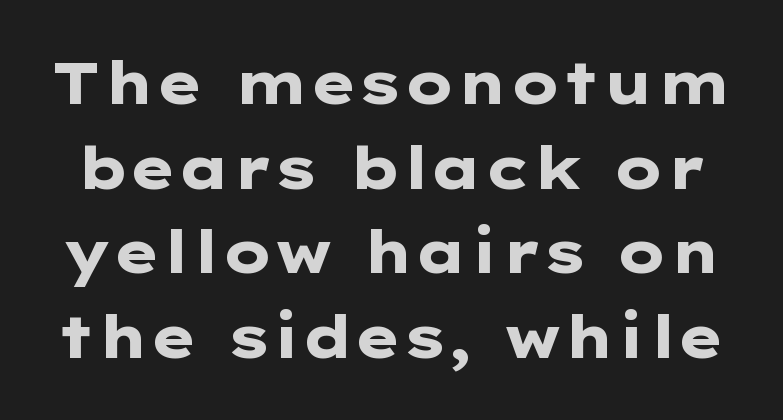
The image shows 58 px heavy, wide sans-serif type, upright; set normal line spacing (1.46x), normal letter spacing, not underlined; low stroke contrast and a medium x-height.
